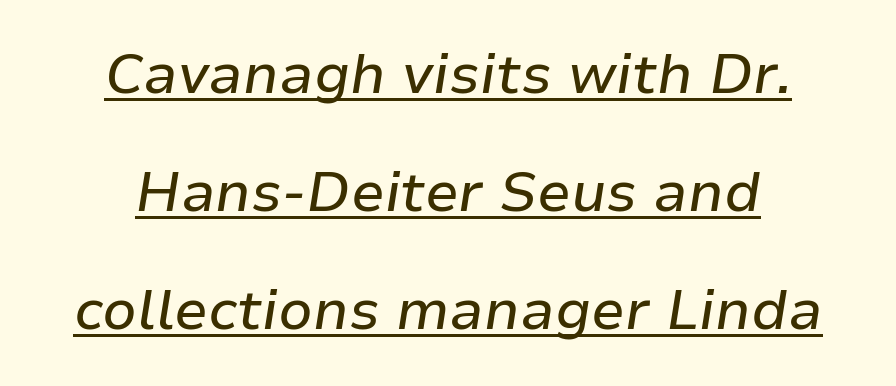
Q: Is the text italic (slanted)? A: Yes, it leans right by about 9 degrees.
Q: Is the text underlined? A: Yes.
Q: How is the paragraph aligned? A: Centered.
Q: Is the spacing between letters normal or unusually wide? A: Normal.
Q: Is the spacing between lines tight, normal or loose? A: Loose.
Q: Width (condensed, normal, or wide)? A: Normal.
Q: Stroke contrast? A: Low.
Q: x-height? A: Medium.
Q: Monospaced? A: No.
